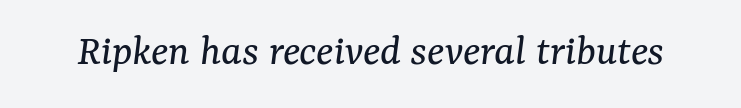
The passage shown is not bold in any degree. Descenders are the only things crossing below the line. Each letter keeps its own natural width here, so spacing adapts to shape. Honestly, the letter spacing is just normal — you wouldn't notice it. Is this a sans? No — the strokes have serifs.
